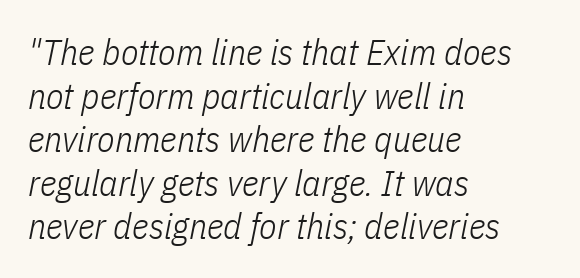
{"italic": "yes", "lean": "right", "slant_degrees": 11, "bold": "no", "weight": "light", "width": "condensed", "stroke_contrast": "low", "x_height": "medium", "monospaced": "no", "underline": "no", "align": "left", "line_spacing_ratio": 1.21, "letter_spacing": "normal", "letter_spacing_em": 0.0, "glyph_px": 36}
